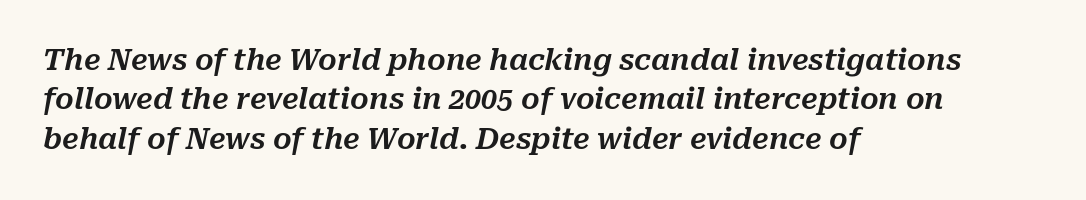
{"italic": "yes", "lean": "right", "slant_degrees": 10, "width": "normal", "stroke_contrast": "medium", "x_height": "medium", "monospaced": "no", "underline": "no", "align": "left", "line_spacing": "normal", "line_spacing_ratio": 1.36, "letter_spacing": "normal", "letter_spacing_em": 0.0, "glyph_px": 29}
